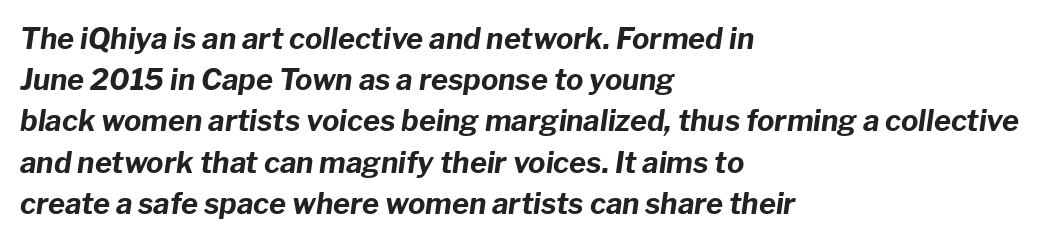
{"italic": "yes", "lean": "right", "slant_degrees": 8, "bold": "yes", "weight": "bold", "width": "normal", "stroke_contrast": "low", "x_height": "medium", "monospaced": "no", "underline": "no", "align": "left", "line_spacing": "normal", "line_spacing_ratio": 1.42, "letter_spacing": "normal", "letter_spacing_em": 0.0, "glyph_px": 29}
